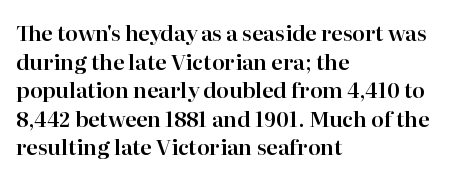
Q: Is the text italic (slanted)? A: No, it is upright.
Q: Is the text underlined? A: No.
Q: How is the paragraph aligned? A: Left-aligned.
Q: Is the spacing between letters normal or unusually wide? A: Normal.
Q: Is the spacing between lines tight, normal or loose? A: Normal.
